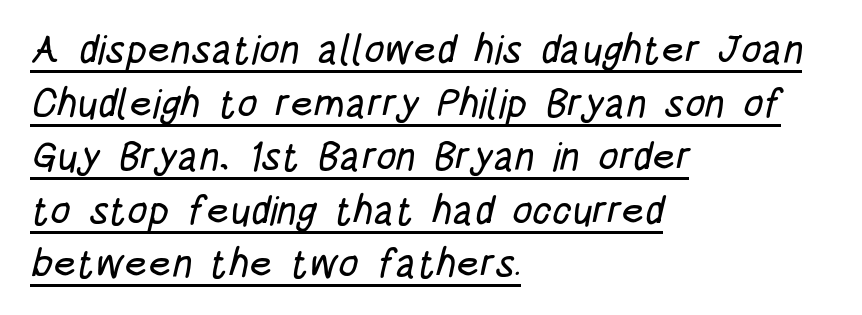
The image shows 40 px condensed sans-serif type; set left-aligned, normal line spacing (1.34x), normal letter spacing, underlined; low stroke contrast and a large x-height.
